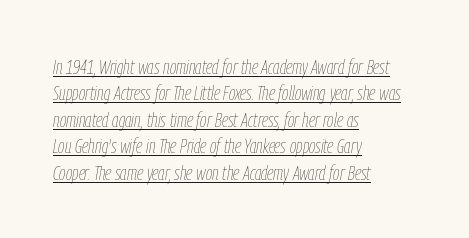
Q: Is the text bold? A: No.
Q: Is the text italic (slanted)? A: Yes, it leans right by about 9 degrees.
Q: Is the text underlined? A: Yes.
Q: How is the paragraph aligned? A: Left-aligned.
Q: Is the spacing between letters normal or unusually wide? A: Normal.
Q: Is the spacing between lines tight, normal or loose? A: Normal.
